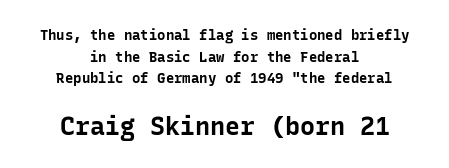
Which of the two is more prominent by size? The second, at the bottom. This sample uses plain, unmodified letter spacing. The line-height multiplier appears to be the usual default. The zone under the glyphs is completely vacant. Does the lettering tilt? It doesn't — this is upright. Line starts and ends both wander, symmetrically.
